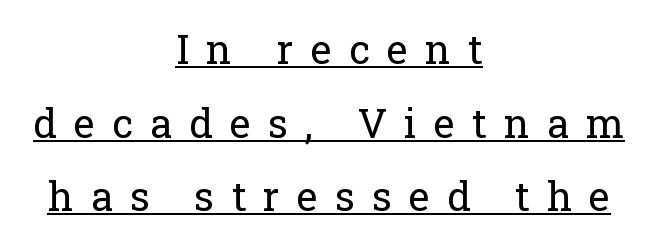
{"serif": "yes", "italic": "no", "bold": "no", "weight": "regular", "width": "normal", "stroke_contrast": "low", "x_height": "medium", "monospaced": "no", "underline": "yes", "align": "center", "line_spacing_ratio": 1.84, "letter_spacing": "wide", "letter_spacing_em": 0.43, "glyph_px": 40}
